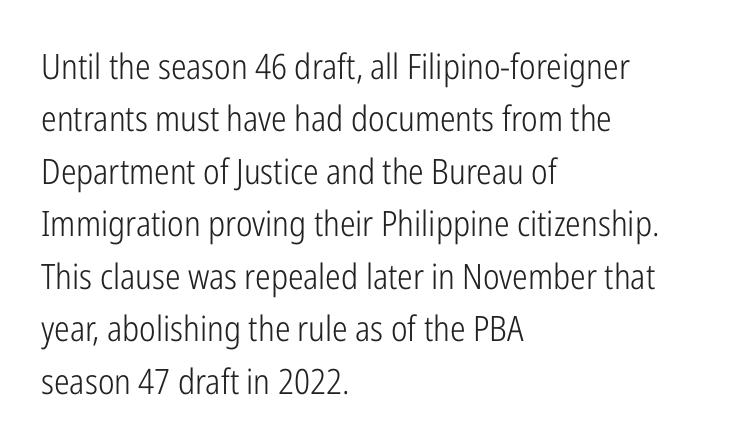
It's the straight-up-and-down kind of type. Line starts are locked; line ends wander. Compared with typical body copy, the letter spacing here is the same. Honestly, there is no underline to notice here at all.
